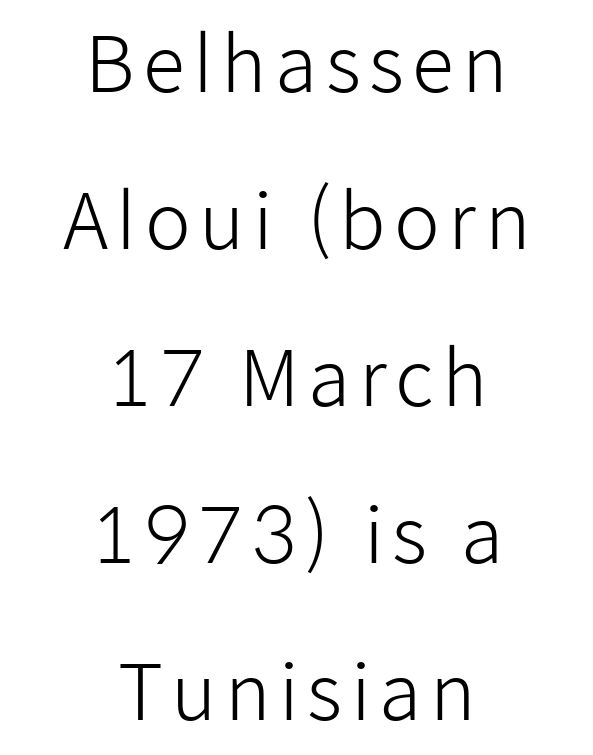
Neither beginnings nor endings align; midpoints do. The weight tops out at a normal text grade. No word sits above an underline. The space between consecutive lines is lavish.
